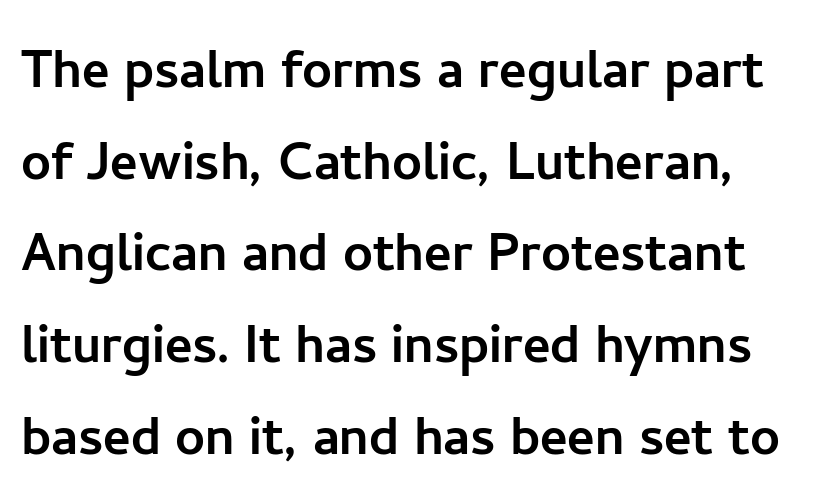
Q: Is the text italic (slanted)? A: No, it is upright.
Q: Is the typeface a serif or a sans-serif typeface? A: Sans-serif.
Q: Is the text underlined? A: No.
Q: Is the spacing between letters normal or unusually wide? A: Normal.
Q: Is the spacing between lines tight, normal or loose? A: Normal.
Q: Width (condensed, normal, or wide)? A: Normal.
Q: Stroke contrast? A: Low.
Q: x-height? A: Medium.
Q: Monospaced? A: No.
